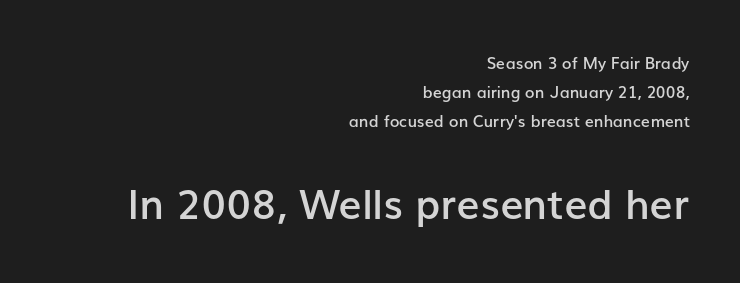
The image shows 41 px semibold sans-serif type, upright; set right-aligned, line spacing 1.82x, normal letter spacing, not underlined; the second (bottom) block is 2.56x larger; low stroke contrast and a medium x-height.
